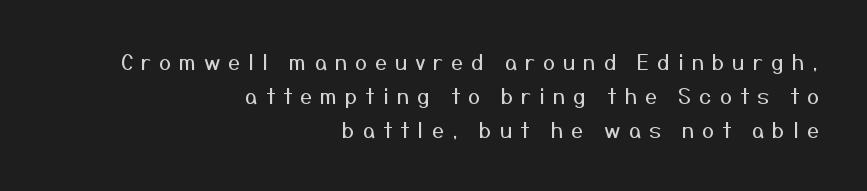
Here the glyphs are tracked loosely, breaking word shapes into spaced letters. Letters rest on an invisible, unmarked baseline. Reading down the block, your eye finds every line finishing at a fixed right position. Unlike italic type, these characters show no tilt at all. How would I describe the line gaps? Plain and ordinary. The face looks like a standard text weight, possibly lighter.
